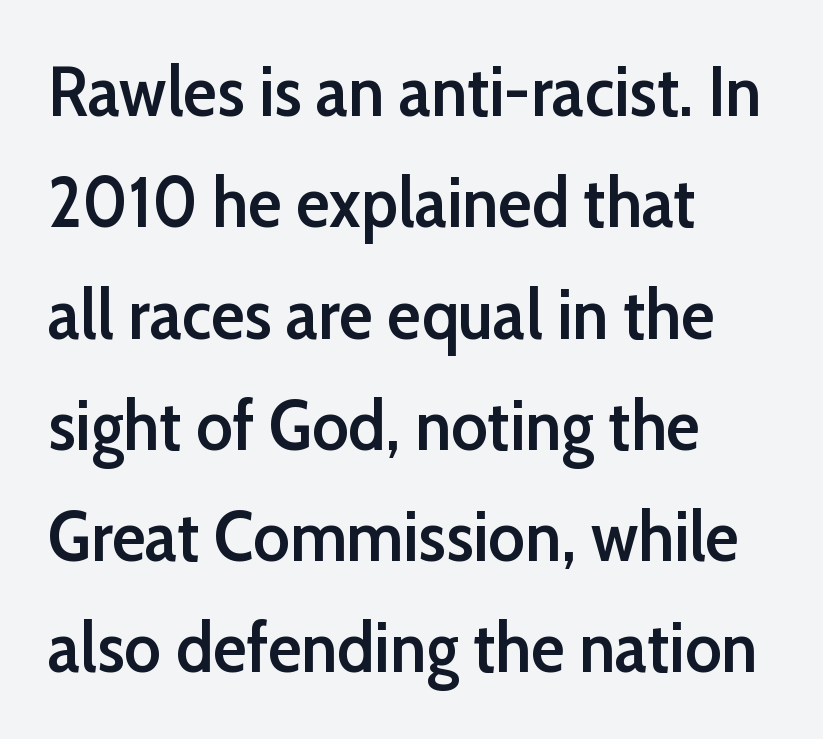
{"serif": "no", "italic": "no", "bold": "semi", "weight": "semibold", "width": "normal", "stroke_contrast": "low", "x_height": "medium", "monospaced": "no", "underline": "no", "align": "left", "line_spacing": "normal", "line_spacing_ratio": 1.59, "letter_spacing": "normal", "letter_spacing_em": 0.0, "glyph_px": 70}
